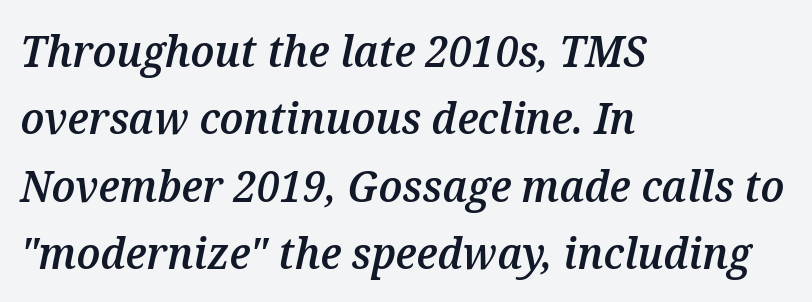
The rendering uses a moderate line-height, typical for paragraphs. Tracking here is standard; glyphs follow each other at the usual distance. Italic: yes, the glyphs are oblique. These lines carry some extra weight — a demibold, not a full bold.
